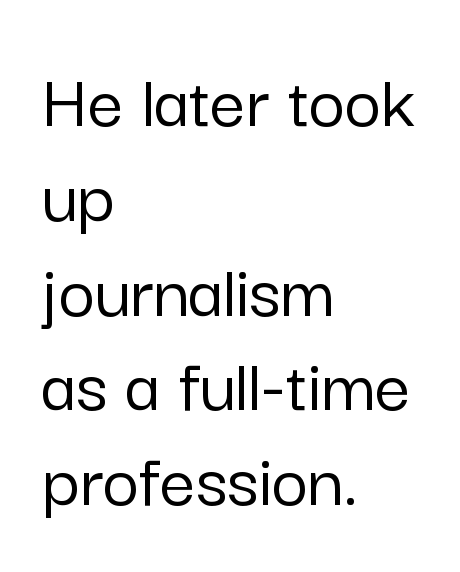
{"serif": "no", "italic": "no", "width": "normal", "stroke_contrast": "low", "x_height": "medium", "monospaced": "no", "underline": "no", "align": "left", "line_spacing_ratio": 1.2, "letter_spacing": "normal", "letter_spacing_em": 0.0, "glyph_px": 79}
